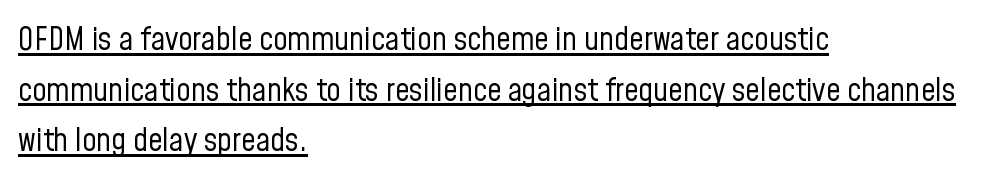
Q: Is the text bold? A: No.
Q: Is the text italic (slanted)? A: No, it is upright.
Q: Is the typeface a serif or a sans-serif typeface? A: Sans-serif.
Q: Is the text underlined? A: Yes.
Q: How is the paragraph aligned? A: Left-aligned.
Q: Is the spacing between letters normal or unusually wide? A: Normal.
Q: Is the spacing between lines tight, normal or loose? A: Normal.
Q: Width (condensed, normal, or wide)? A: Condensed.
Q: Stroke contrast? A: Low.
Q: x-height? A: Medium.
Q: Monospaced? A: No.
